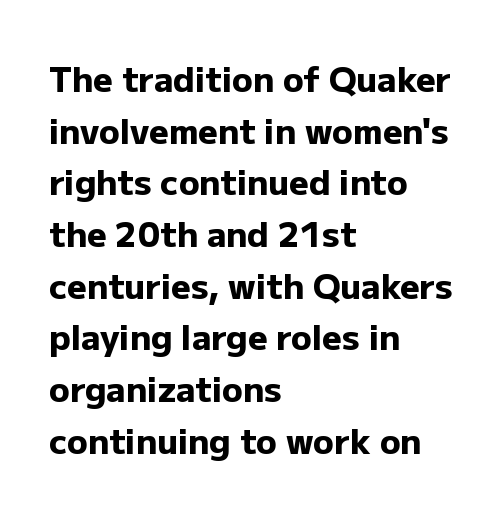
{"serif": "no", "italic": "no", "bold": "yes", "weight": "heavy", "width": "normal", "stroke_contrast": "low", "x_height": "medium", "monospaced": "no", "underline": "no", "align": "left", "line_spacing": "normal", "line_spacing_ratio": 1.52, "letter_spacing": "normal", "letter_spacing_em": 0.0, "glyph_px": 34}
